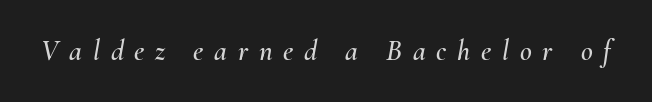
Notice how the stems are inclined rather than vertical — that's the hallmark of italics. The baseline area is clear. Here the designer chose a conventional face with non-uniform glyph widths. Does extra space separate the letters? Yes, quite a lot of it.
